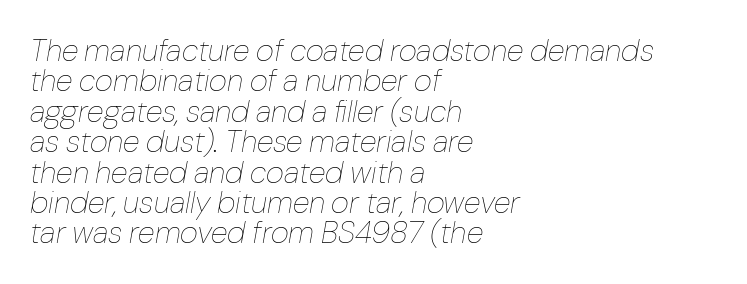
Heaviness? Minimal to ordinary, like unemphasized prose. Notice how the stems are inclined rather than vertical — that's the hallmark of italics. One glance says dense: line gaps are narrower than usual. Reading down the block, your eye returns to a fixed left position each line.
